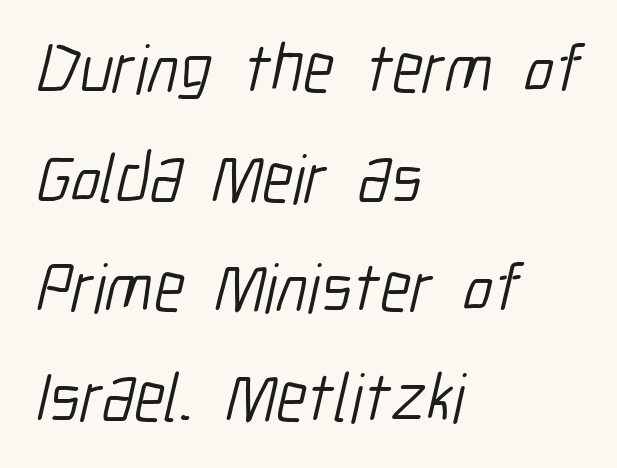
The image shows 69 px light, condensed sans-serif type; set left-aligned, normal line spacing (1.59x), normal letter spacing, not underlined; low stroke contrast and a medium x-height.
